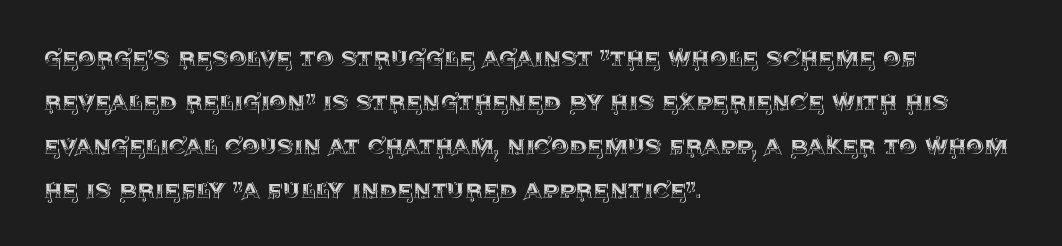
The image shows 28 px text type, upright; set left-aligned, normal line spacing (1.57x), normal letter spacing, not underlined; a large x-height.
